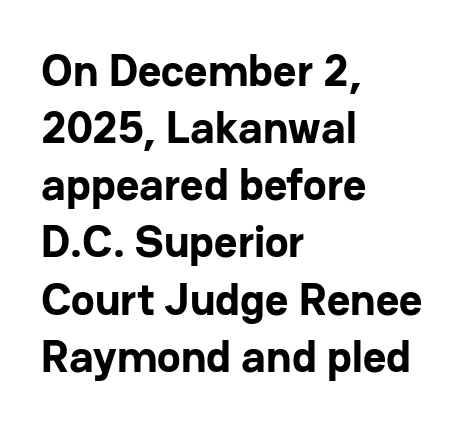
The image shows 45 px bold sans-serif type, upright; set left-aligned, normal line spacing (1.27x), normal letter spacing, not underlined; low stroke contrast and a medium x-height.
